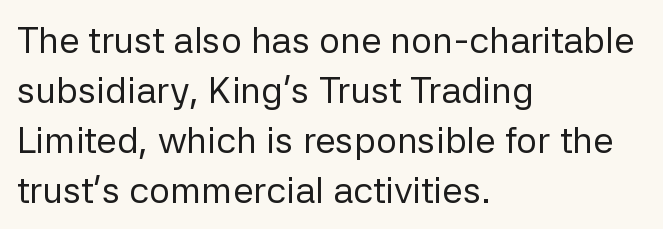
Q: Is the text bold? A: No.
Q: Is the text italic (slanted)? A: No, it is upright.
Q: Is the typeface a serif or a sans-serif typeface? A: Sans-serif.
Q: Is the text underlined? A: No.
Q: How is the paragraph aligned? A: Left-aligned.
Q: Is the spacing between letters normal or unusually wide? A: Normal.
Q: Is the spacing between lines tight, normal or loose? A: Normal.
Q: Width (condensed, normal, or wide)? A: Normal.
Q: Stroke contrast? A: Low.
Q: x-height? A: Medium.
Q: Monospaced? A: No.
